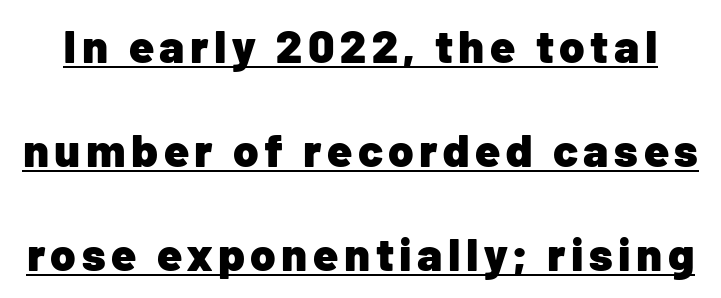
Q: Is the text bold? A: Yes.
Q: Is the text italic (slanted)? A: No, it is upright.
Q: Is the typeface a serif or a sans-serif typeface? A: Sans-serif.
Q: Is the text underlined? A: Yes.
Q: Is the spacing between lines tight, normal or loose? A: Loose.
Q: Width (condensed, normal, or wide)? A: Normal.
Q: Stroke contrast? A: Low.
Q: x-height? A: Medium.
Q: Monospaced? A: No.
